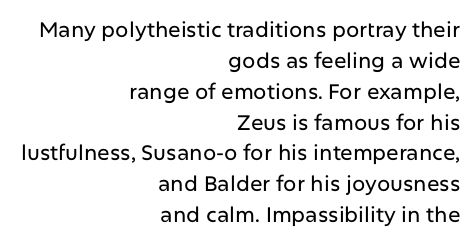
The image shows 21 px text type, upright; set right-aligned, normal line spacing (1.47x), normal letter spacing, not underlined.
